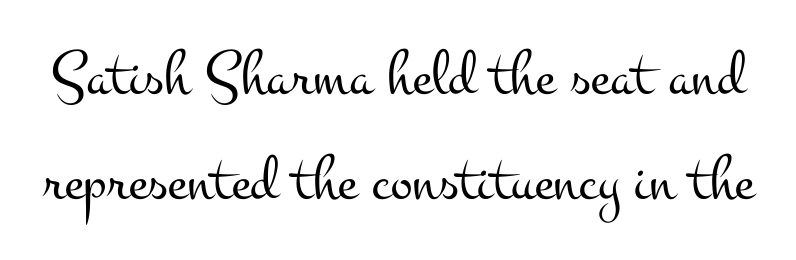
{"serif": "yes", "bold": "no", "weight": "light", "width": "wide", "stroke_contrast": "medium", "x_height": "small", "monospaced": "no", "underline": "no", "line_spacing": "normal", "line_spacing_ratio": 1.62, "letter_spacing": "normal", "letter_spacing_em": 0.0, "glyph_px": 65}
